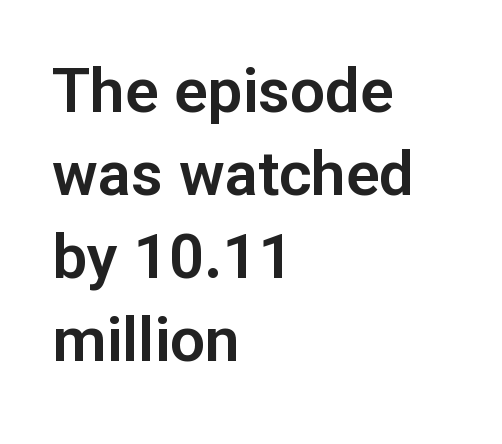
Honestly, there is no underline to notice here at all. The face used here is proportionally spaced, like ordinary book or web type. Regarding serifs, this sample does without them. The tracking reads as untouched default to a designer's eye.
